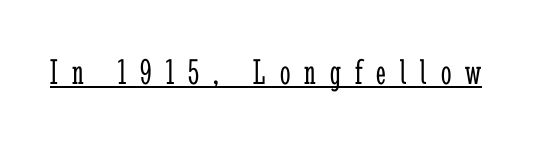
The image shows 37 px light, condensed serif type, upright; set unusually wide letter spacing (+0.38 em), underlined; low stroke contrast and a medium x-height.
